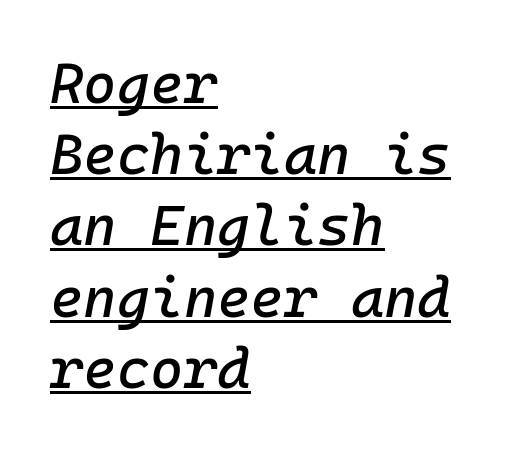
{"italic": "yes", "lean": "right", "slant_degrees": 10, "width": "normal", "stroke_contrast": "low", "x_height": "medium", "monospaced": "yes", "underline": "yes", "align": "left", "line_spacing": "normal", "line_spacing_ratio": 1.25, "letter_spacing": "normal", "letter_spacing_em": 0.0, "glyph_px": 57}
